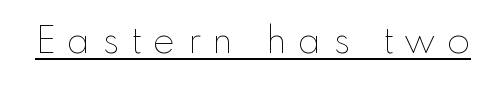
Q: Is the text bold? A: No.
Q: Is the text italic (slanted)? A: No, it is upright.
Q: Is the text underlined? A: Yes.
Q: Is the spacing between letters normal or unusually wide? A: Unusually wide.
Q: Width (condensed, normal, or wide)? A: Normal.
Q: Stroke contrast? A: Low.
Q: x-height? A: Small.
Q: Monospaced? A: No.
